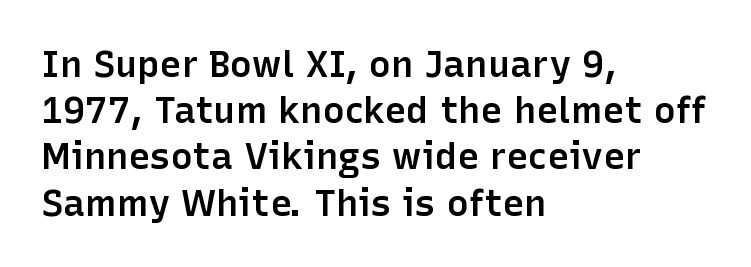
Here the designer chose a conventional face with non-uniform glyph widths. The words here are not underlined. No feet cap the strokes, marking this as sans-serif type. How heavy is the stroke? Medium-heavy — a semibold, shy of bold. The passage is arranged the way most books set body copy — flush left.
